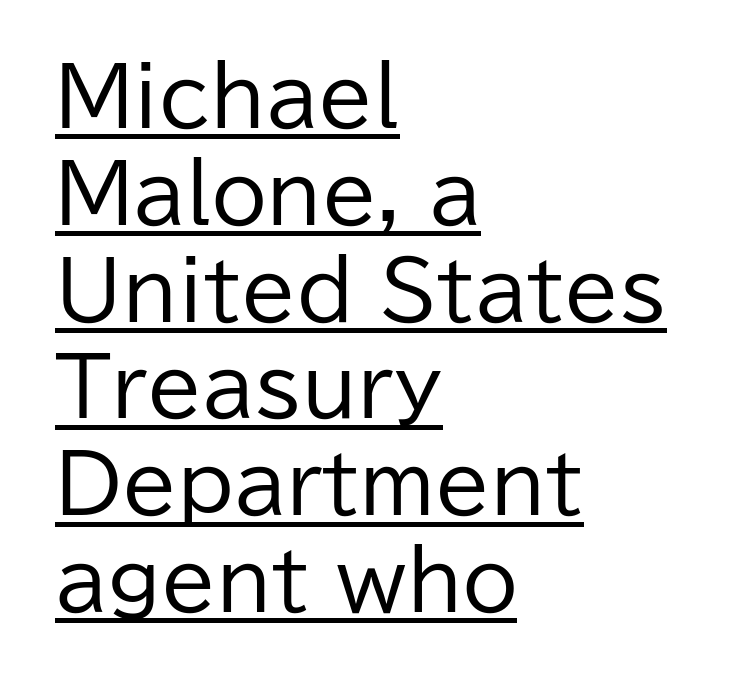
Stem width sits at or under what a default text font uses. Does extra space separate the letters? No, they use regular spacing. The words here are underlined. One-word summary of the alignment: left. Upright lettering throughout.
